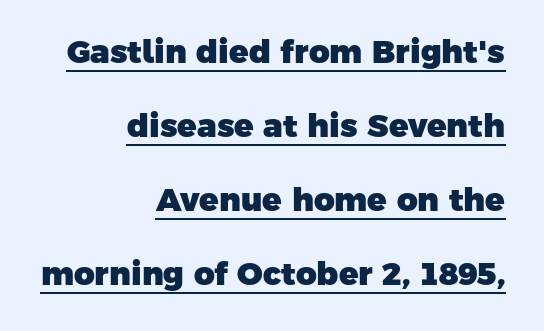
The paragraph has a hard right edge and a soft left edge. A continuous stroke trails under the words, as in a hyperlink. The letterforms sit shoulder to shoulder at normal distance. Grotesque or geometric, the face here clearly has no serifs.
